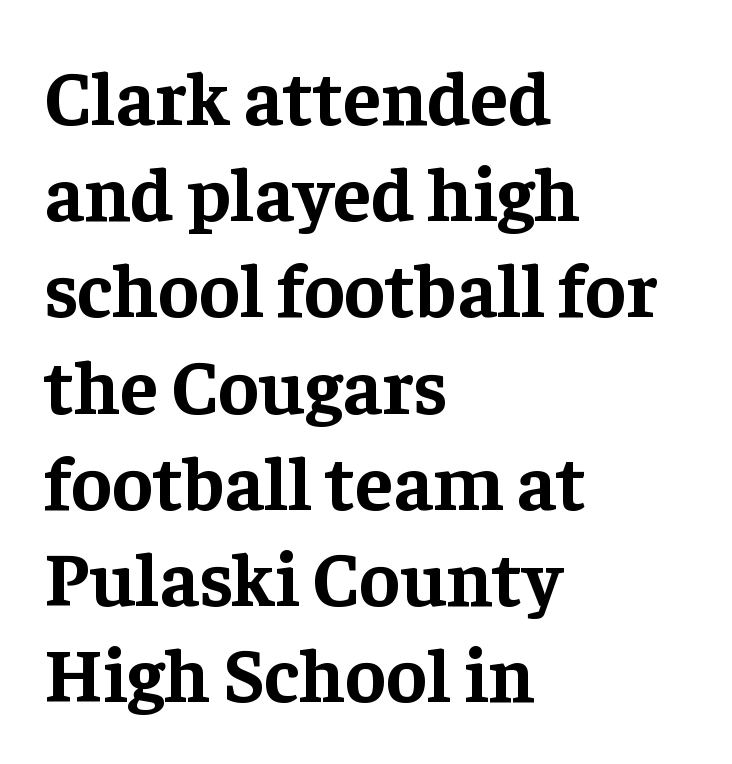
{"serif": "yes", "italic": "no", "bold": "yes", "weight": "bold", "width": "normal", "stroke_contrast": "low", "x_height": "medium", "monospaced": "no", "underline": "no", "align": "left", "line_spacing": "normal", "line_spacing_ratio": 1.25, "letter_spacing": "normal", "letter_spacing_em": 0.0, "glyph_px": 77}
